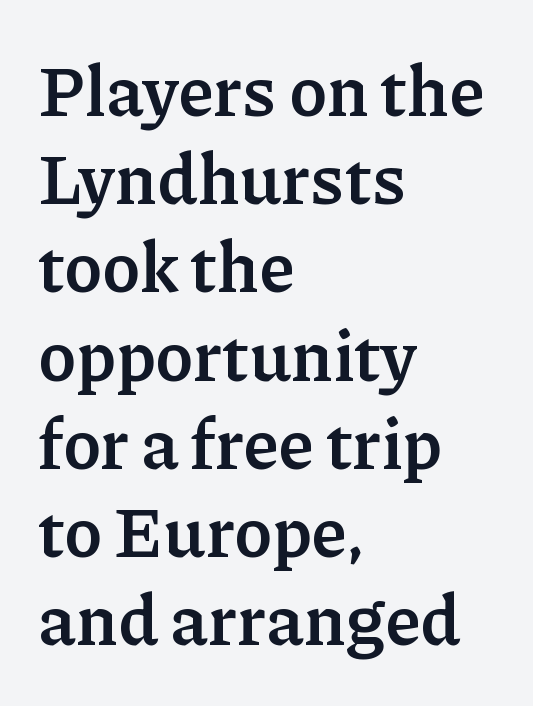
To sum up the face: it has serifs. Line beginnings align vertically; line endings do not. The gap between lines stays unmarked. Looks like regular typesetting: each glyph gets only the width it needs. A normal amount of white space separates one row of letters from the next.
